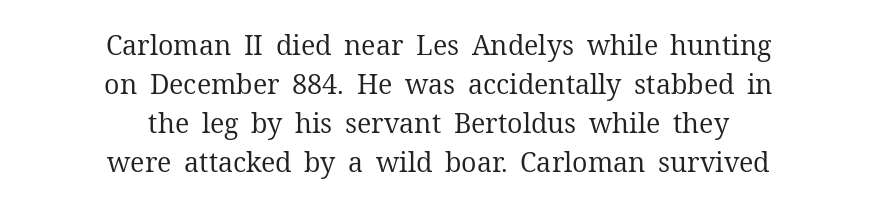
{"italic": "no", "bold": "no", "underline": "no", "align": "center", "line_spacing": "normal", "line_spacing_ratio": 1.45, "letter_spacing": "normal", "letter_spacing_em": 0.0, "glyph_px": 27}
